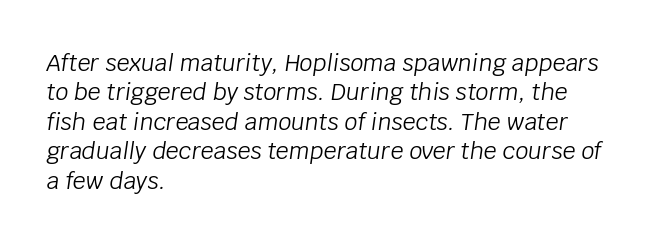
Summary of vertical rhythm: regular, with standard interline spacing. Stems and bowls with no extra thickness — not bold. Short note: letters normally spaced. Beneath every word, the page is bare. The rendering anchors every line to the left-hand side. Rendered with sloped, italic letterforms.
